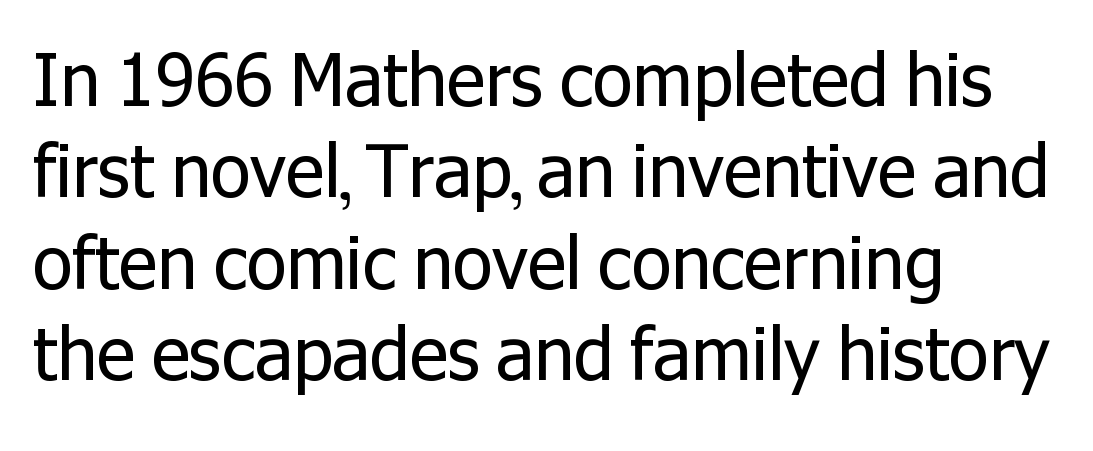
A typesetter would call this proportional, since set widths differ per character. The typesetting does not lean heavy: it is not bold. No extra tracking has been applied to these lines. A typesetter would label this face a sans. Alignment: flush left.
